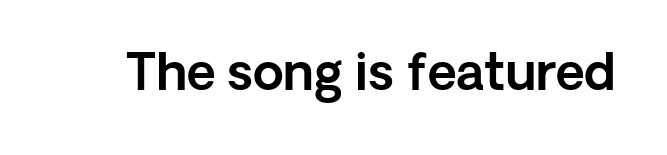
Q: Is the text italic (slanted)? A: No, it is upright.
Q: Is the typeface a serif or a sans-serif typeface? A: Sans-serif.
Q: Is the text underlined? A: No.
Q: Is the spacing between letters normal or unusually wide? A: Normal.
Q: Width (condensed, normal, or wide)? A: Normal.
Q: x-height? A: Medium.
Q: Monospaced? A: No.
